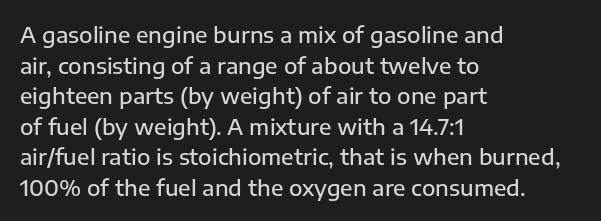
When letters stand straight like this, we call the style roman or upright. The space beneath each line is pristine and unruled. Horizontal alignment here is leftward, the default for most running prose. The gaps between neighbouring characters are ordinary and unremarkable. Students, this is semibold: more ink than regular, less than bold.
